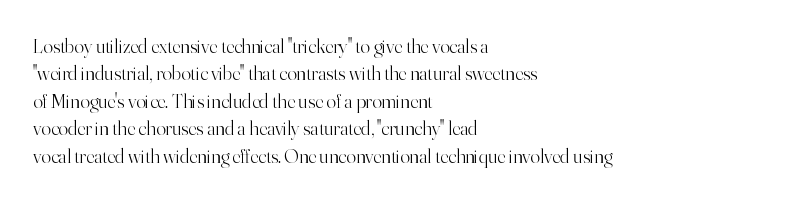
Q: Is the text bold? A: No.
Q: Is the text italic (slanted)? A: No, it is upright.
Q: Is the text underlined? A: No.
Q: How is the paragraph aligned? A: Left-aligned.
Q: Is the spacing between letters normal or unusually wide? A: Normal.
Q: Is the spacing between lines tight, normal or loose? A: Normal.
